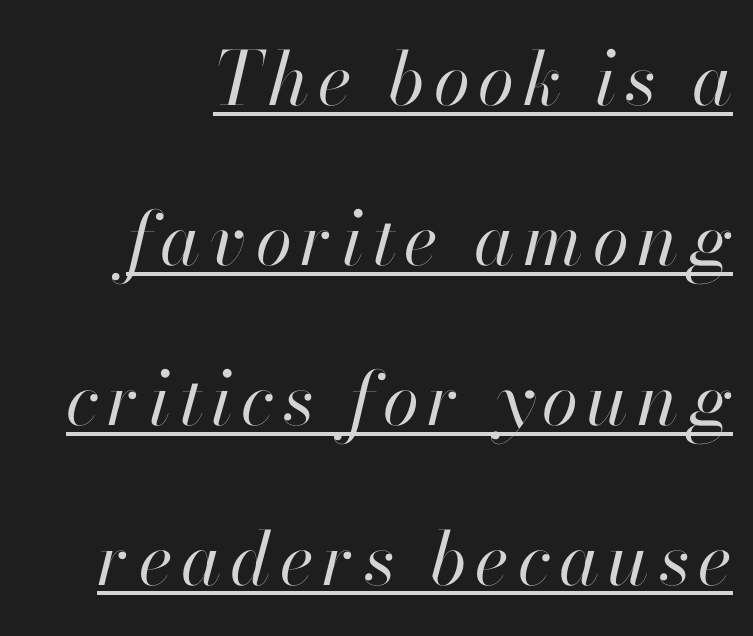
It's the slanting kind of type. Summary of weight: not heavy and not bold. The passage shown is typed in a proportional face where columns would drift. Does the leading feel generous? Absolutely, it's lavish. Beneath each row of characters lies a ruled line.
